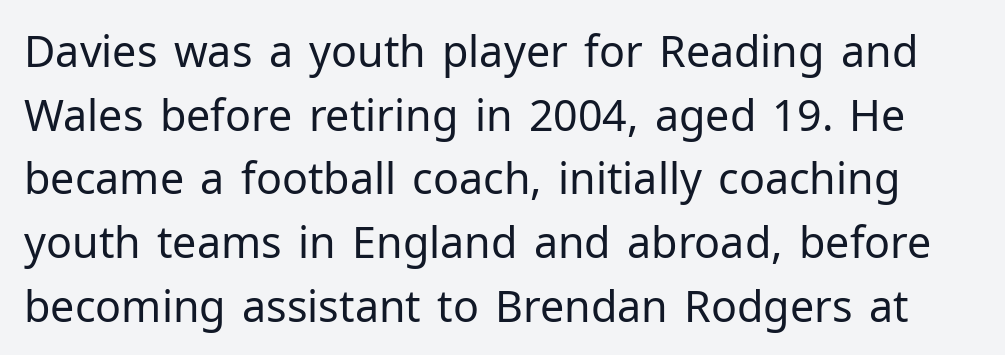
Is this a heavy cut? Hardly; it is regular or lighter. Here the designer chose a conventional face with non-uniform glyph widths. The string is rendered with underlining switched off. A typesetter would mark this as roman, not italic. Grotesque or geometric, the face here clearly has no serifs. There is no visible air inserted between adjacent glyphs.
